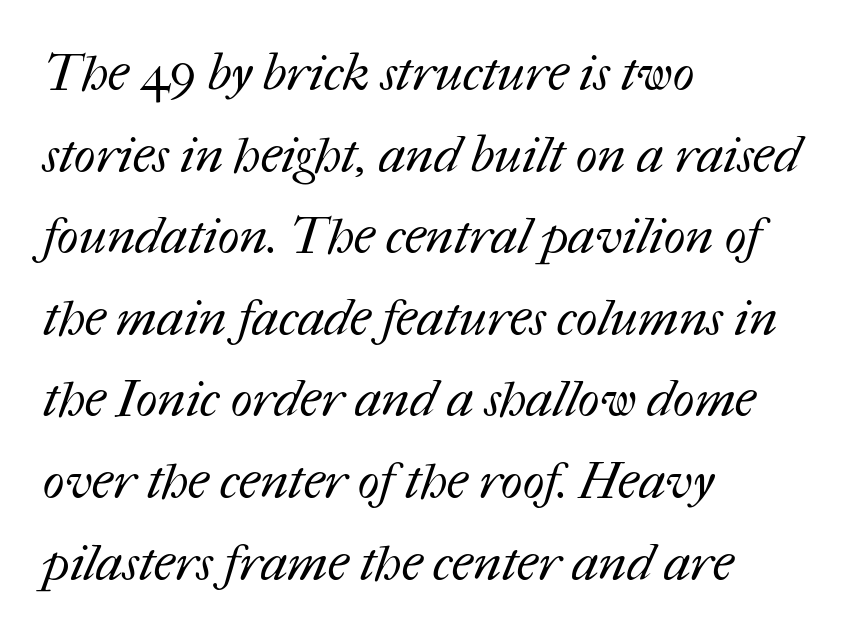
Q: Is the text bold? A: No.
Q: Is the text underlined? A: No.
Q: How is the paragraph aligned? A: Left-aligned.
Q: Is the spacing between letters normal or unusually wide? A: Normal.
Q: Is the spacing between lines tight, normal or loose? A: Normal.
Q: Width (condensed, normal, or wide)? A: Normal.
Q: Stroke contrast? A: Medium.
Q: x-height? A: Medium.
Q: Monospaced? A: No.
